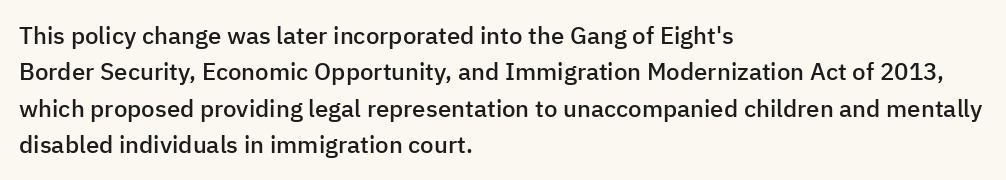
{"italic": "no", "bold": "semi", "underline": "no", "align": "left", "line_spacing": "normal", "line_spacing_ratio": 1.52, "letter_spacing": "normal", "letter_spacing_em": 0.0, "glyph_px": 24}
